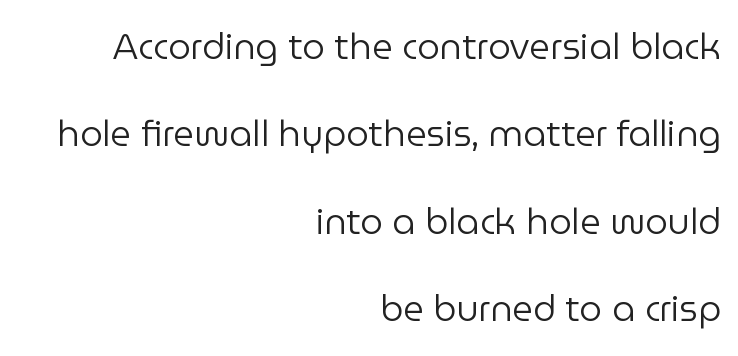
Q: Is the text bold? A: No.
Q: Is the text italic (slanted)? A: No, it is upright.
Q: Is the typeface a serif or a sans-serif typeface? A: Sans-serif.
Q: Is the text underlined? A: No.
Q: How is the paragraph aligned? A: Right-aligned.
Q: Is the spacing between letters normal or unusually wide? A: Normal.
Q: Is the spacing between lines tight, normal or loose? A: Loose.
Q: Width (condensed, normal, or wide)? A: Normal.
Q: Stroke contrast? A: Low.
Q: x-height? A: Medium.
Q: Monospaced? A: No.
